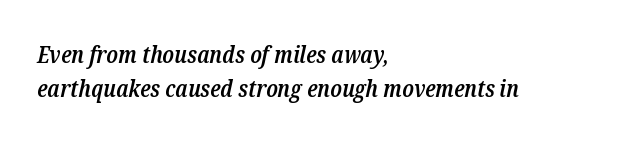
The image shows 24 px text type, italic (leaning right); set left-aligned, normal line spacing (1.43x), normal letter spacing, not underlined.
